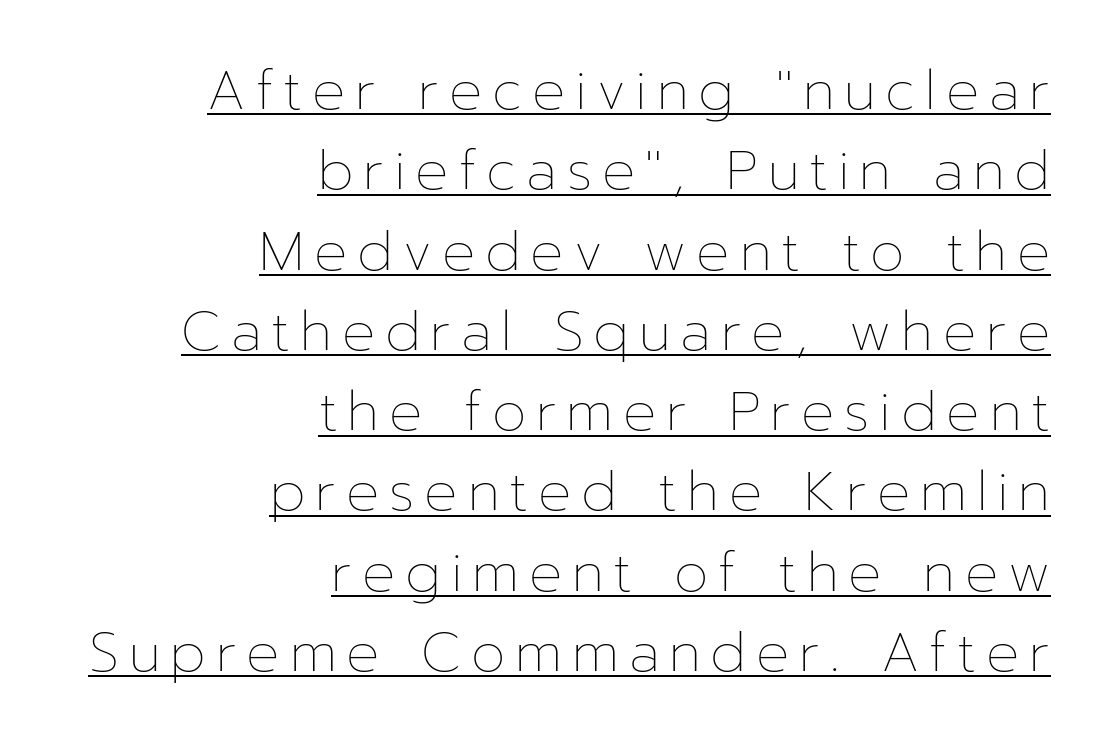
The image shows 55 px thin type, upright; set right-aligned, normal line spacing (1.46x), underlined; low stroke contrast and a medium x-height.
